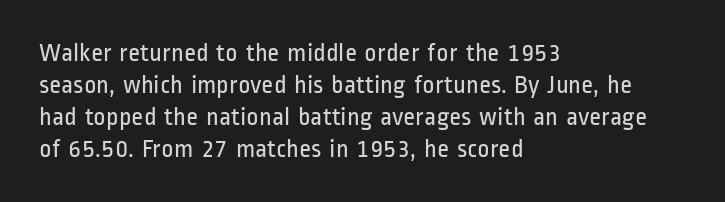
{"italic": "no", "bold": "no", "underline": "no", "align": "left", "line_spacing_ratio": 1.23, "letter_spacing": "normal", "letter_spacing_em": 0.0, "glyph_px": 26}
